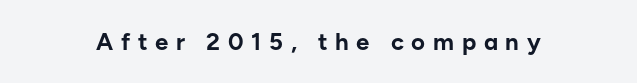
Bare-footed words on every line. Italic? Not at all — the glyphs are vertical. The tracking jumps out immediately: characters are airy and widely separated. A dark, heavy texture on the line: the type is bold.
